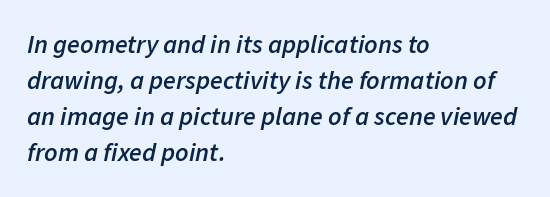
Q: Is the text bold? A: Semi-bold.
Q: Is the text italic (slanted)? A: Yes, it leans right by about 11 degrees.
Q: Is the text underlined? A: No.
Q: How is the paragraph aligned? A: Left-aligned.
Q: Is the spacing between letters normal or unusually wide? A: Normal.
Q: Is the spacing between lines tight, normal or loose? A: Normal.
